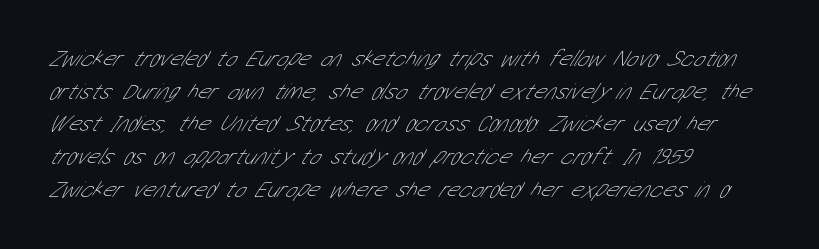
Q: Is the text bold? A: No.
Q: Is the text underlined? A: No.
Q: How is the paragraph aligned? A: Left-aligned.
Q: Is the spacing between letters normal or unusually wide? A: Normal.
Q: Is the spacing between lines tight, normal or loose? A: Normal.
